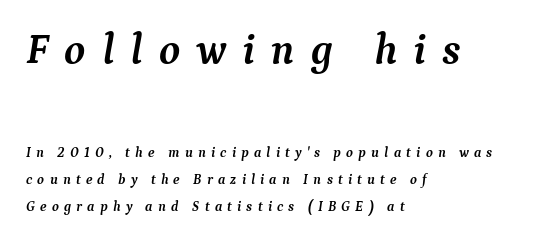
Q: Is the text bold? A: Yes.
Q: Is the text italic (slanted)? A: Yes, it leans right by about 9 degrees.
Q: Is the typeface a serif or a sans-serif typeface? A: Serif.
Q: Is the text underlined? A: No.
Q: How is the paragraph aligned? A: Left-aligned.
Q: Is the spacing between letters normal or unusually wide? A: Unusually wide.
Q: Is the spacing between lines tight, normal or loose? A: Loose.
Q: Which block of text is set in a larger size, the first (top) or the second (bottom)? A: The first (top) one.
Q: Width (condensed, normal, or wide)? A: Normal.
Q: Stroke contrast? A: Medium.
Q: x-height? A: Medium.
Q: Monospaced? A: No.
